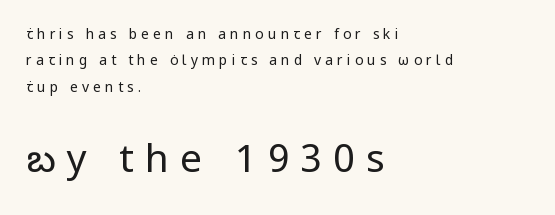
{"serif": "no", "italic": "no", "bold": "no", "weight": "regular", "width": "normal", "stroke_contrast": "low", "x_height": "medium", "monospaced": "no", "underline": "no", "align": "left", "line_spacing_ratio": 1.88, "letter_spacing": "wide", "letter_spacing_em": 0.29, "larger_block": "second", "size_ratio": 2.79, "glyph_px": 39}
